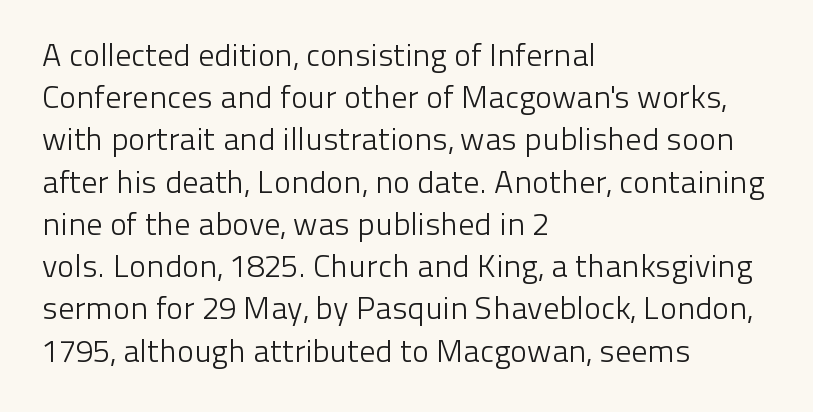
The image shows 32 px light sans-serif type, upright; set left-aligned, normal line spacing (1.32x), normal letter spacing, not underlined; low stroke contrast and a medium x-height.
